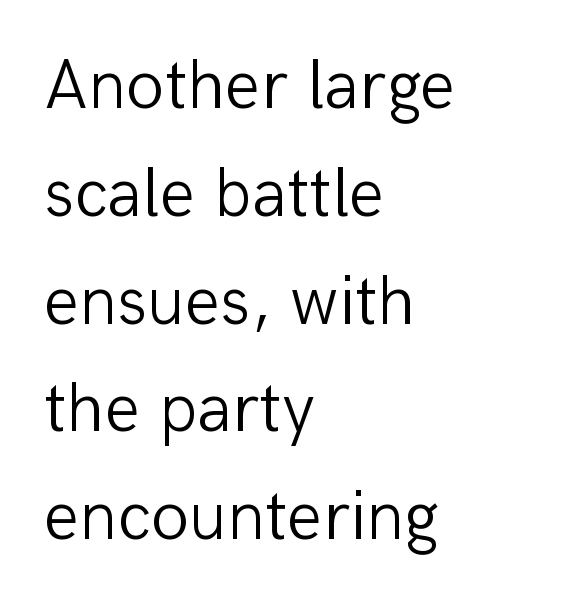
{"serif": "no", "italic": "no", "bold": "no", "weight": "light", "width": "normal", "stroke_contrast": "low", "x_height": "medium", "monospaced": "no", "underline": "no", "align": "left", "line_spacing": "normal", "line_spacing_ratio": 1.54, "letter_spacing": "normal", "letter_spacing_em": 0.0, "glyph_px": 70}
